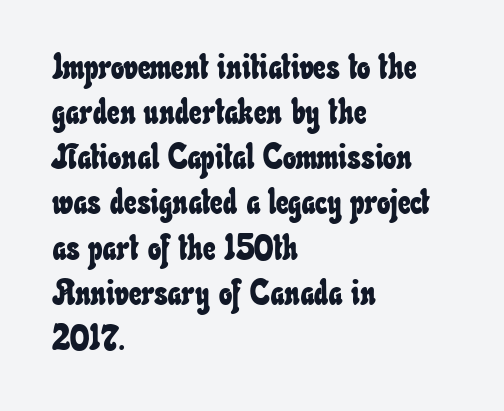
Q: Is the text underlined? A: No.
Q: How is the paragraph aligned? A: Left-aligned.
Q: Is the spacing between letters normal or unusually wide? A: Normal.
Q: Is the spacing between lines tight, normal or loose? A: Normal.
Q: Width (condensed, normal, or wide)? A: Condensed.
Q: Stroke contrast? A: Low.
Q: x-height? A: Small.
Q: Monospaced? A: No.
